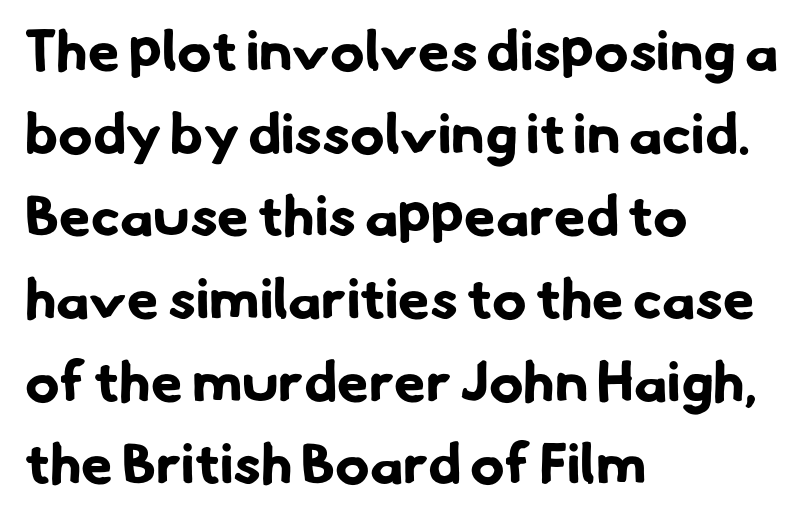
The image shows 57 px bold sans-serif type; set left-aligned, normal line spacing (1.45x), normal letter spacing, not underlined; low stroke contrast and a small x-height.
